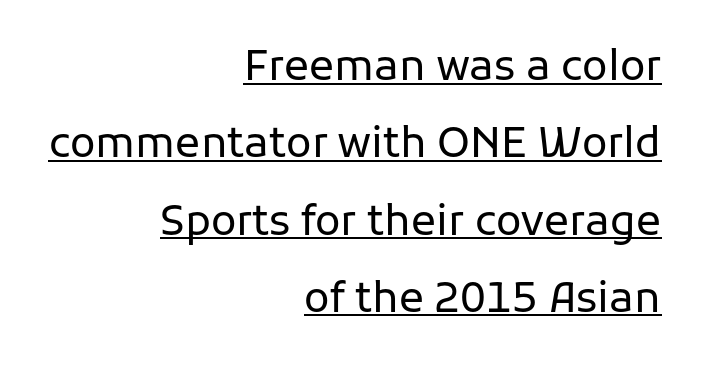
{"serif": "no", "italic": "no", "bold": "no", "weight": "regular", "width": "normal", "stroke_contrast": "low", "x_height": "medium", "monospaced": "no", "underline": "yes", "align": "right", "line_spacing_ratio": 1.84, "letter_spacing": "normal", "letter_spacing_em": 0.0, "glyph_px": 42}
